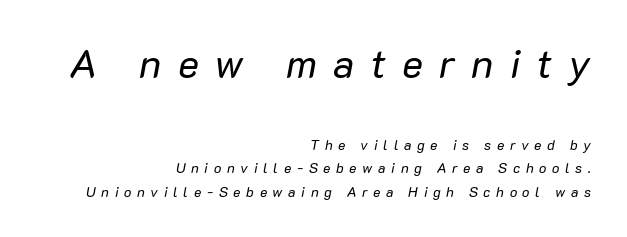
The image shows 40 px regular-weight type, italic (leaning right); set right-aligned, normal line spacing (1.67x), unusually wide letter spacing (+0.4 em), not underlined; the first (top) block is 2.86x larger; low stroke contrast and a medium x-height.
